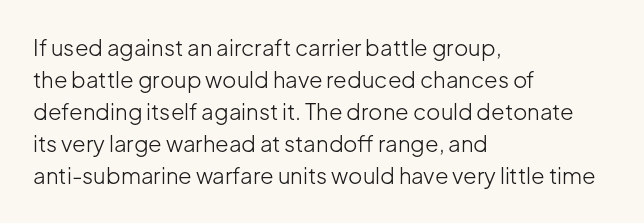
The image shows 22 px text type, upright; set left-aligned, normal line spacing (1.46x), normal letter spacing, not underlined.
